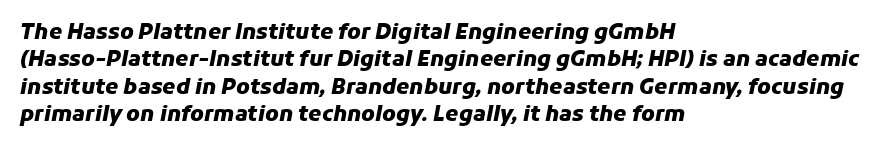
{"italic": "yes", "lean": "right", "slant_degrees": 11, "bold": "yes", "underline": "no", "align": "left", "line_spacing": "normal", "line_spacing_ratio": 1.3, "letter_spacing": "normal", "letter_spacing_em": 0.0, "glyph_px": 21}
